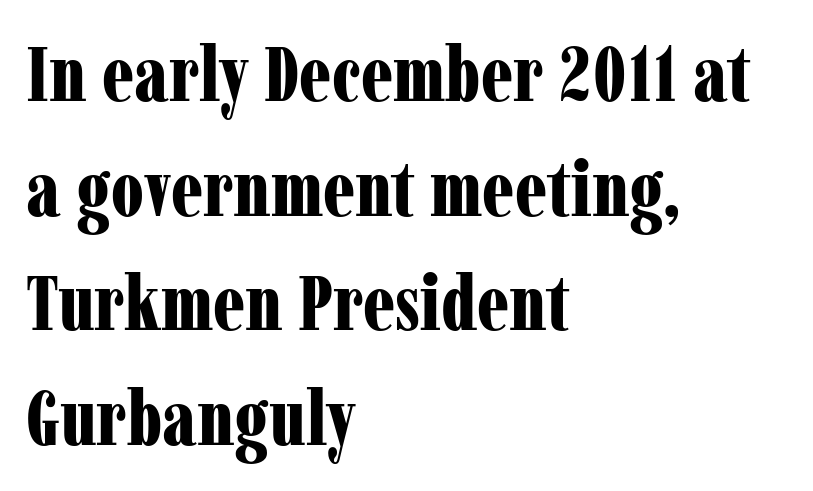
Font category for this specimen: serif. Letters rest on an invisible, unmarked baseline. Every character sits straight up, as roman type does. Each letter keeps its own natural width here, so spacing adapts to shape.
